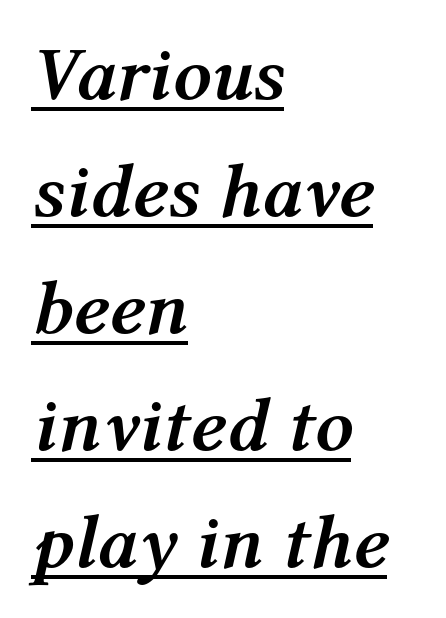
Q: Is the text bold? A: Yes.
Q: Is the text italic (slanted)? A: Yes, it leans right by about 12 degrees.
Q: Is the text underlined? A: Yes.
Q: How is the paragraph aligned? A: Left-aligned.
Q: Is the spacing between letters normal or unusually wide? A: Normal.
Q: Is the spacing between lines tight, normal or loose? A: Normal.
Q: Width (condensed, normal, or wide)? A: Normal.
Q: Stroke contrast? A: Medium.
Q: x-height? A: Medium.
Q: Monospaced? A: No.
